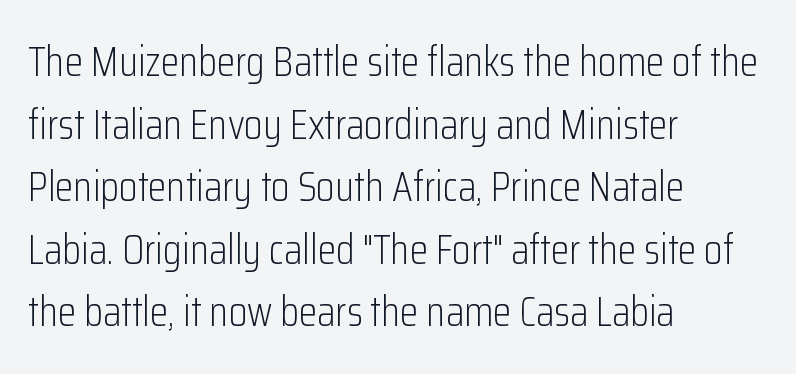
The image shows 42 px light, condensed sans-serif type, upright; set left-aligned, normal line spacing (1.49x), normal letter spacing, not underlined; low stroke contrast and a medium x-height.
